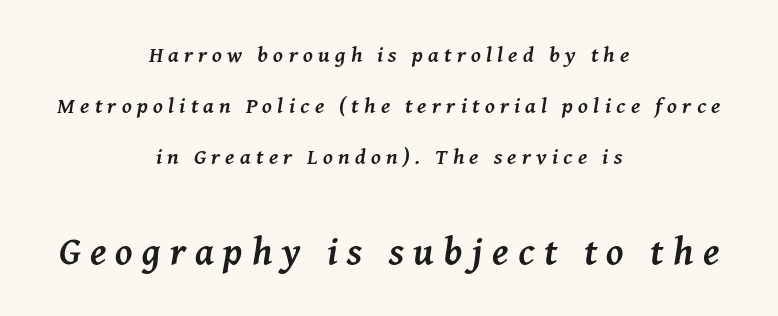
This sample has the flowing, uneven cadence of proportional lettering. Weight: bold. These lines stand farther apart than default settings would place them. This sample uses an oblique cut, with every glyph tilted off the vertical. Characters follow at a spacing far wider than the type designer built in. Unlike a clean sans, this face finishes its strokes with serifs.
